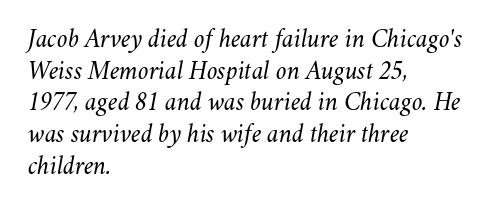
Q: Is the text bold? A: No.
Q: Is the text italic (slanted)? A: Yes, it leans right by about 11 degrees.
Q: Is the text underlined? A: No.
Q: How is the paragraph aligned? A: Left-aligned.
Q: Is the spacing between letters normal or unusually wide? A: Normal.
